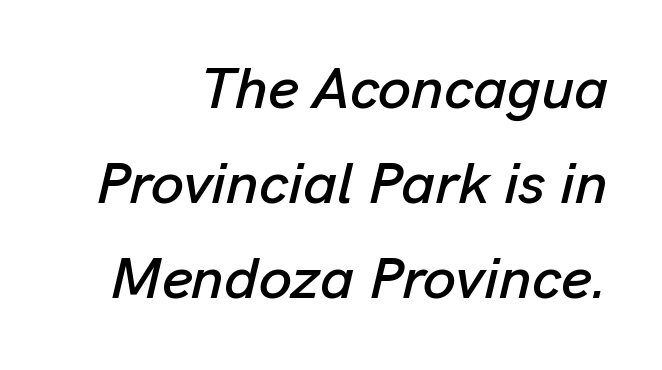
A typesetter would call this proportional, since set widths differ per character. In terms of letterspacing, this is plain default setting. Nobody drew a line under any word here. Summary of vertical rhythm: regular, with standard interline spacing. Notice how the stems are inclined rather than vertical — that's the hallmark of italics. Horizontal alignment here is rightward, an uncommon choice for prose.
